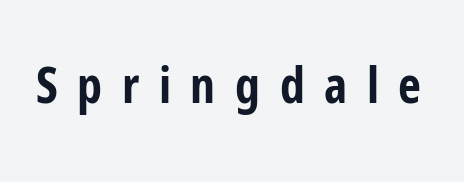
The typography opts for an upright posture over an oblique one. I'd call this a sans setting — the letters go barefoot. Here the designer chose a conventional face with non-uniform glyph widths. Weight: bold.
